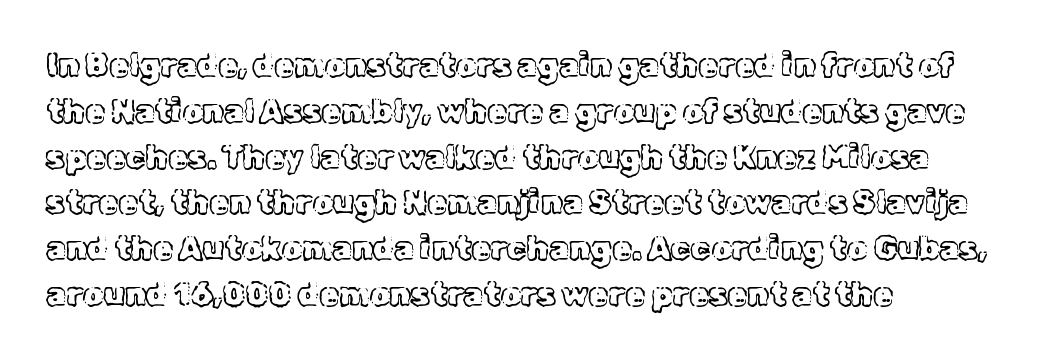
Q: Is the text italic (slanted)? A: No, it is upright.
Q: Is the text underlined? A: No.
Q: How is the paragraph aligned? A: Left-aligned.
Q: Is the spacing between letters normal or unusually wide? A: Normal.
Q: Is the spacing between lines tight, normal or loose? A: Normal.
Q: Width (condensed, normal, or wide)? A: Normal.
Q: x-height? A: Medium.
Q: Monospaced? A: No.
